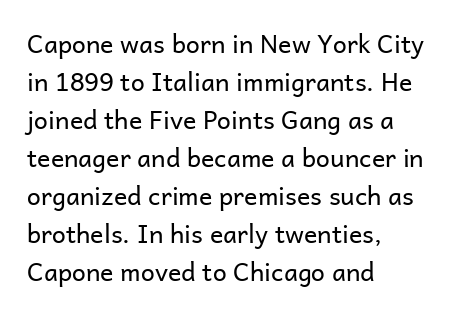
The font's upright variant was chosen for this text. The specimen omits any rule beneath the text block's lines. All the whitespace from short lines collects on the right. Tracking here is standard; glyphs follow each other at the usual distance.
